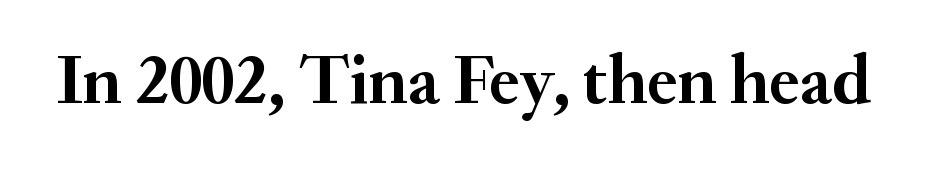
A dark, heavy texture on the line: the type is bold. This sample uses an upright cut, with every glyph sitting square on the baseline. Classification — serif. Observe the ordinary spacing: letters are neighbours, not strangers. Looks like regular typesetting: each glyph gets only the width it needs. Words float on clear page, feet unadorned.
